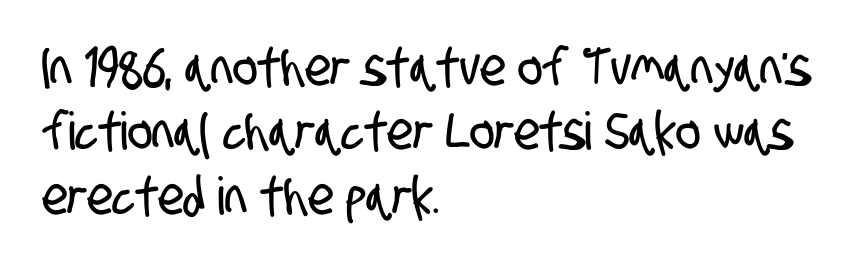
{"serif": "no", "width": "condensed", "stroke_contrast": "low", "x_height": "large", "monospaced": "no", "underline": "no", "align": "left", "line_spacing_ratio": 1.24, "letter_spacing": "normal", "letter_spacing_em": 0.0, "glyph_px": 52}
